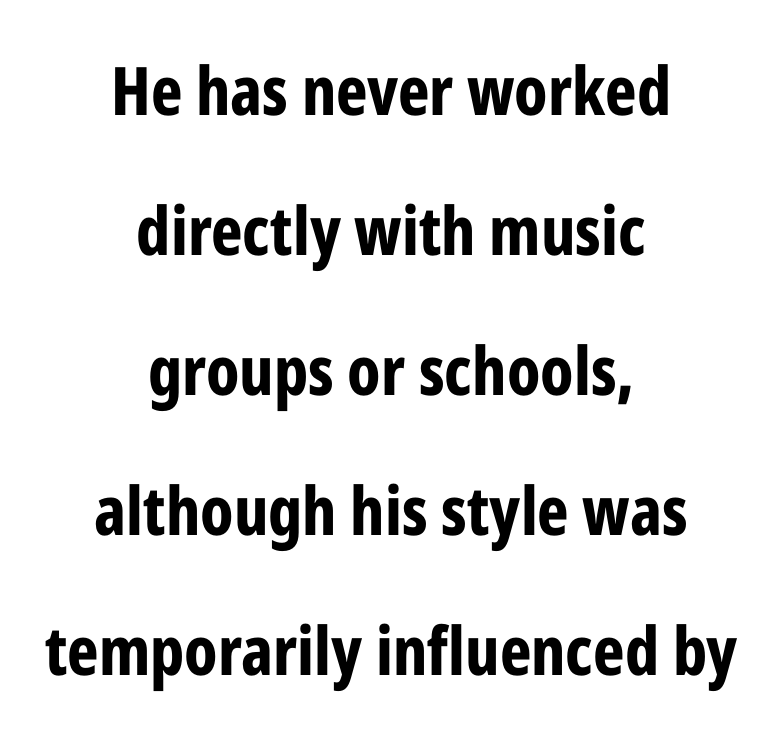
{"serif": "no", "italic": "no", "bold": "yes", "weight": "bold", "width": "condensed", "stroke_contrast": "low", "x_height": "medium", "monospaced": "no", "underline": "no", "align": "center", "line_spacing": "loose", "line_spacing_ratio": 2.09, "letter_spacing": "normal", "letter_spacing_em": 0.0, "glyph_px": 67}
